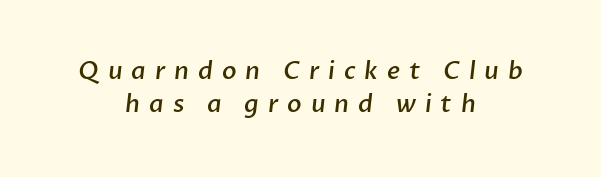
Q: Is the text bold? A: Semi-bold.
Q: Is the text underlined? A: No.
Q: How is the paragraph aligned? A: Centered.
Q: Is the spacing between letters normal or unusually wide? A: Unusually wide.
Q: Is the spacing between lines tight, normal or loose? A: Normal.
